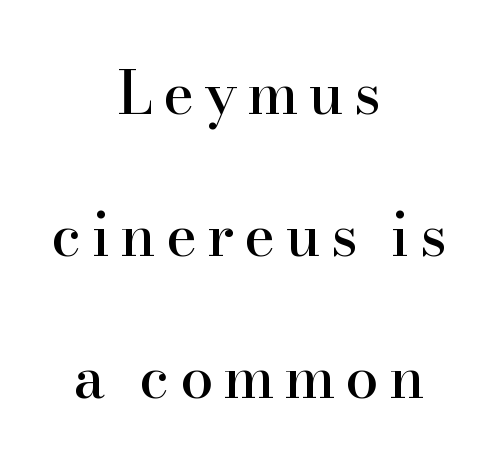
{"serif": "yes", "italic": "no", "width": "normal", "stroke_contrast": "high", "x_height": "small", "monospaced": "no", "underline": "no", "align": "center", "line_spacing": "loose", "line_spacing_ratio": 2.41, "glyph_px": 59}
